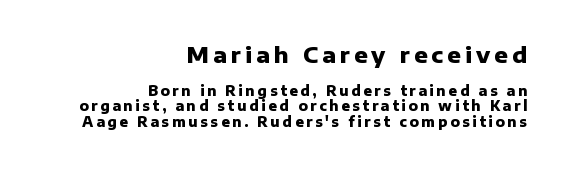
The image shows 22 px bold type, upright; set right-aligned, tight line spacing (1.08x), not underlined; the first (top) block is 1.57x larger.
